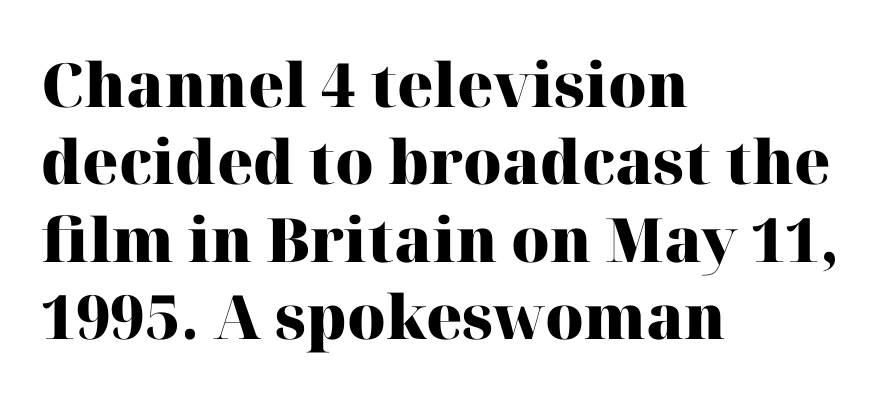
{"serif": "yes", "italic": "no", "bold": "yes", "weight": "heavy", "width": "normal", "stroke_contrast": "high", "x_height": "medium", "monospaced": "no", "underline": "no", "align": "left", "line_spacing": "normal", "line_spacing_ratio": 1.27, "letter_spacing": "normal", "letter_spacing_em": 0.0, "glyph_px": 61}
